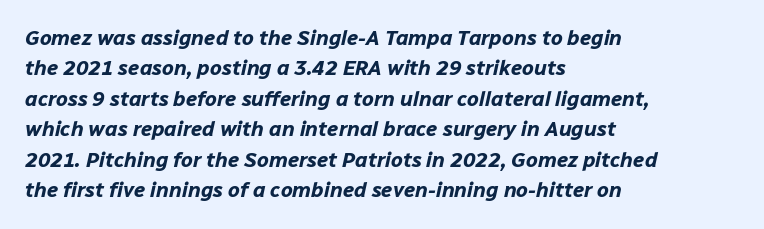
{"italic": "yes", "lean": "right", "slant_degrees": 12, "bold": "yes", "underline": "no", "align": "left", "line_spacing": "normal", "line_spacing_ratio": 1.45, "letter_spacing": "normal", "letter_spacing_em": 0.0, "glyph_px": 21}
